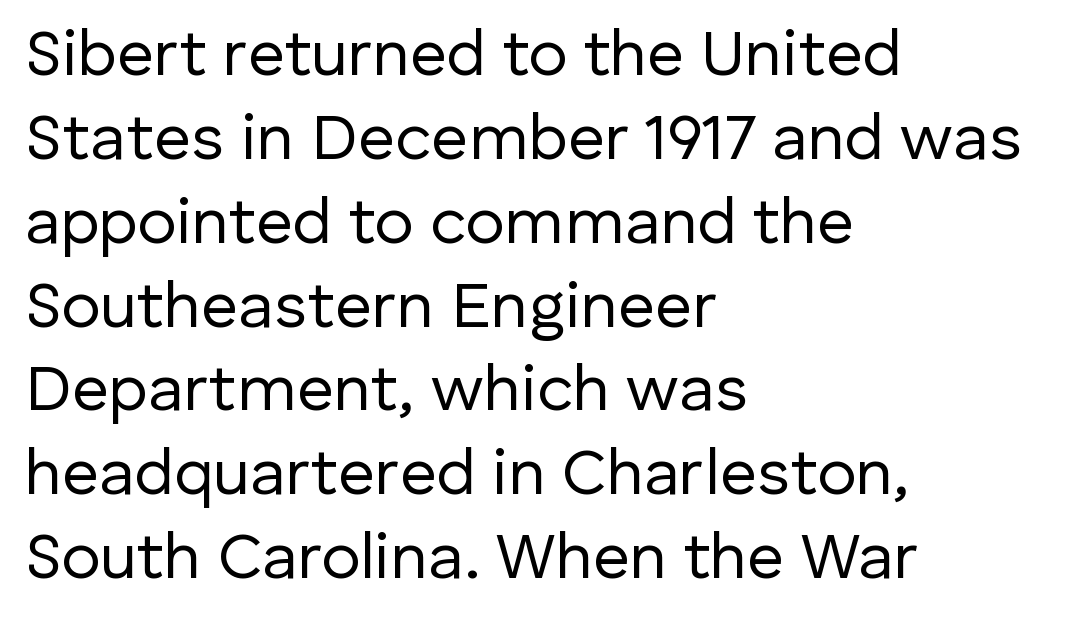
Q: Is the text bold? A: No.
Q: Is the text italic (slanted)? A: No, it is upright.
Q: Is the typeface a serif or a sans-serif typeface? A: Sans-serif.
Q: Is the text underlined? A: No.
Q: How is the paragraph aligned? A: Left-aligned.
Q: Is the spacing between letters normal or unusually wide? A: Normal.
Q: Is the spacing between lines tight, normal or loose? A: Normal.
Q: Width (condensed, normal, or wide)? A: Normal.
Q: Stroke contrast? A: Low.
Q: x-height? A: Medium.
Q: Monospaced? A: No.
